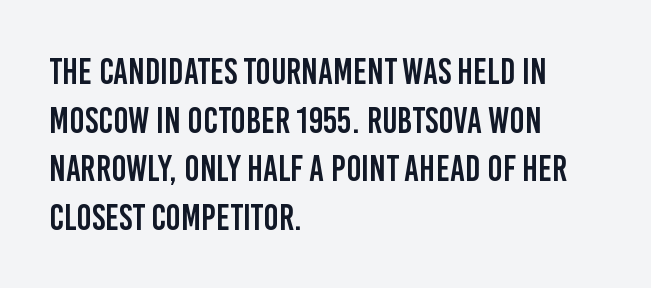
The image shows 36 px condensed sans-serif type, upright; set left-aligned, normal line spacing (1.35x), normal letter spacing, not underlined; low stroke contrast and a large x-height.
